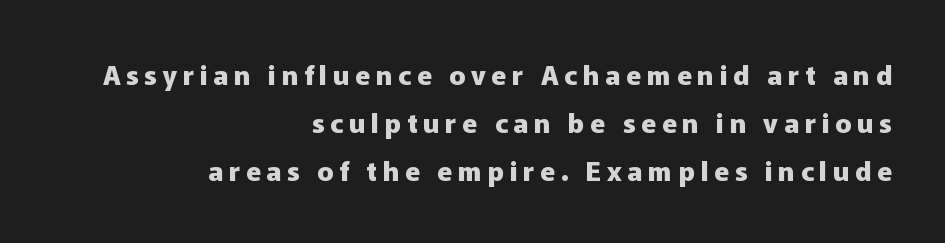
{"italic": "no", "bold": "yes", "underline": "no", "align": "right", "line_spacing_ratio": 1.78, "letter_spacing": "wide", "letter_spacing_em": 0.21, "glyph_px": 27}
